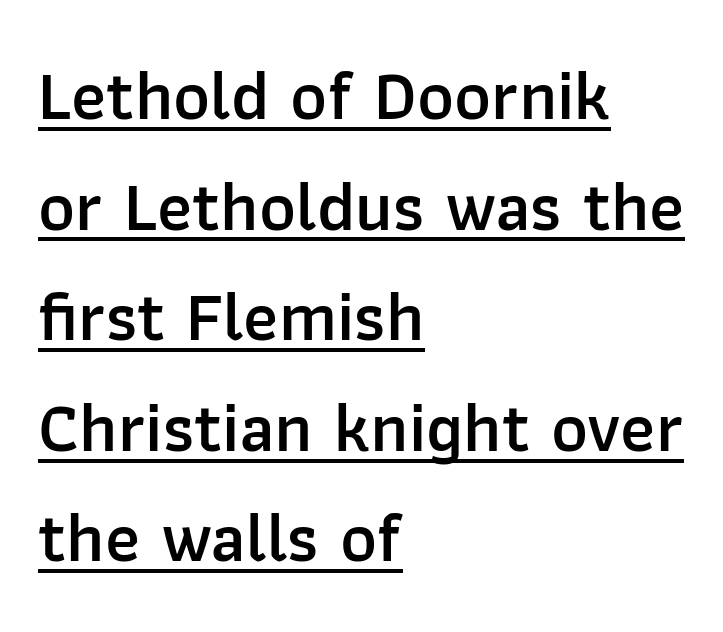
Q: Is the text bold? A: Semi-bold.
Q: Is the text italic (slanted)? A: No, it is upright.
Q: Is the typeface a serif or a sans-serif typeface? A: Sans-serif.
Q: Is the text underlined? A: Yes.
Q: How is the paragraph aligned? A: Left-aligned.
Q: Is the spacing between letters normal or unusually wide? A: Normal.
Q: Is the spacing between lines tight, normal or loose? A: Normal.
Q: Width (condensed, normal, or wide)? A: Normal.
Q: Stroke contrast? A: Low.
Q: x-height? A: Medium.
Q: Monospaced? A: No.
